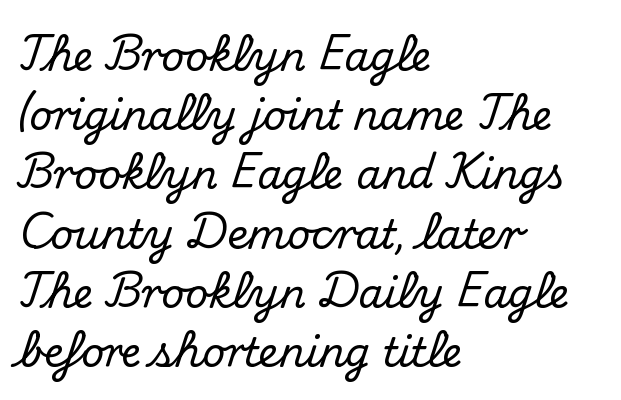
The image shows 40 px serif type; set left-aligned, normal line spacing (1.48x), normal letter spacing, not underlined; medium stroke contrast and a small x-height.
